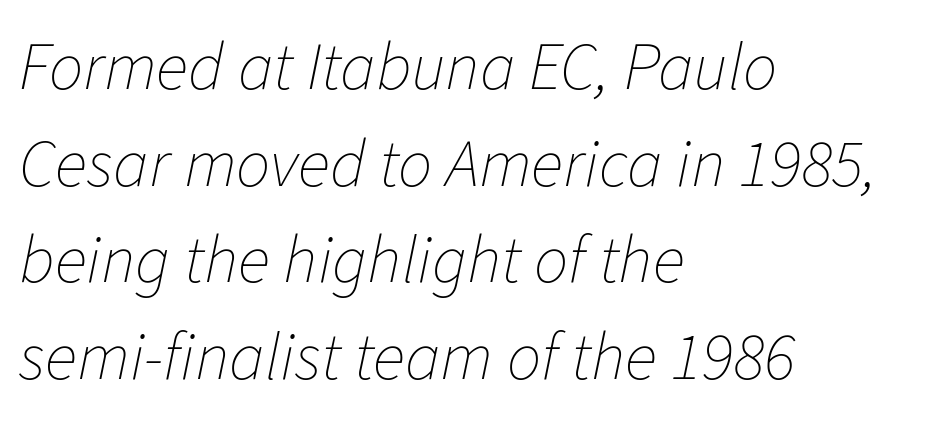
The image shows 68 px thin type, italic (leaning right); set left-aligned, normal line spacing (1.42x), normal letter spacing, not underlined; low stroke contrast and a medium x-height.
